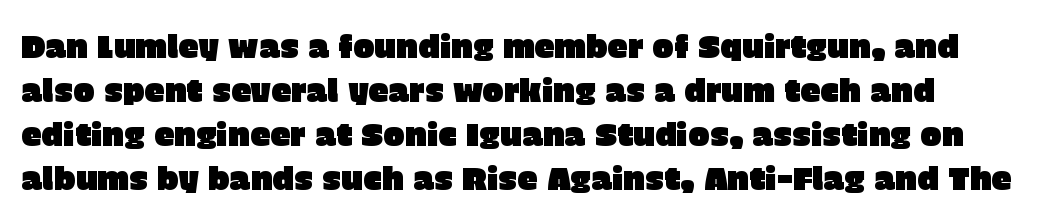
{"serif": "no", "italic": "no", "width": "normal", "stroke_contrast": "low", "x_height": "large", "monospaced": "no", "underline": "no", "line_spacing": "normal", "line_spacing_ratio": 1.37, "letter_spacing": "normal", "letter_spacing_em": 0.0, "glyph_px": 32}
